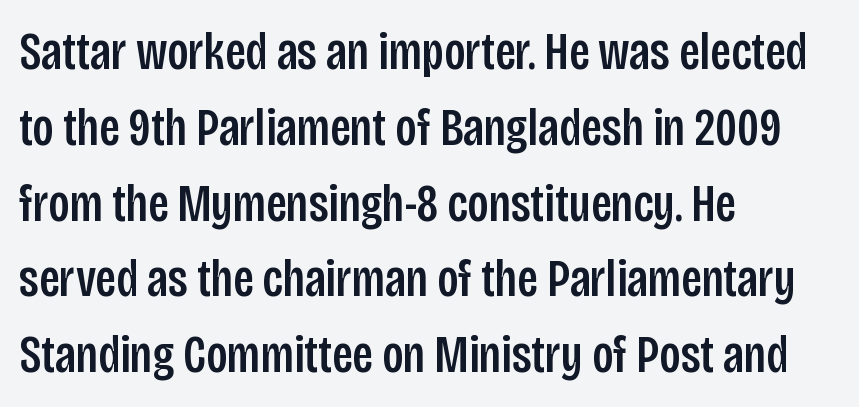
The words here are not underlined. Upright lettering throughout. The line-height multiplier appears to be the usual default. Teacher's note: observe the even left margin — that is flush-left alignment. The rendering uses natural spacing where letterforms have individual widths.
